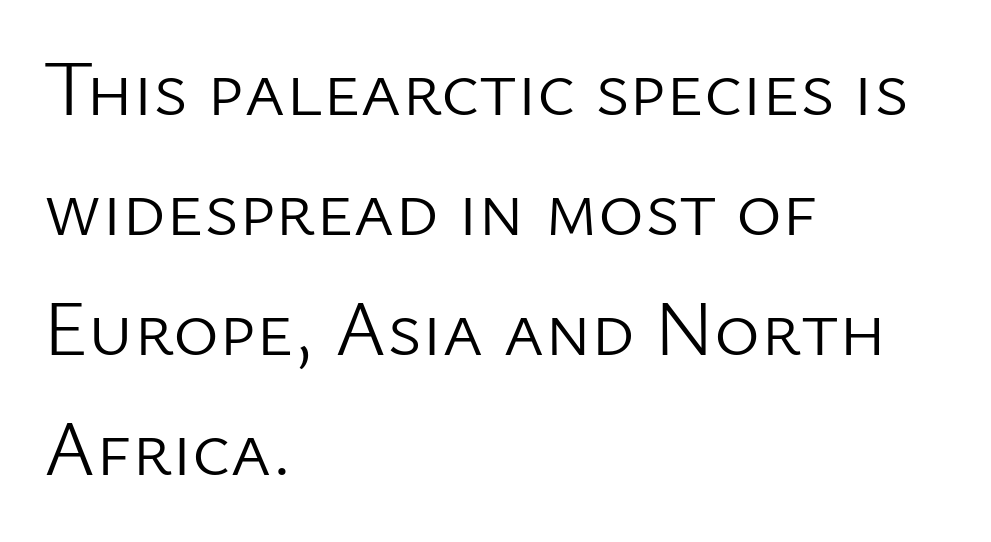
The image shows 78 px light sans-serif type, upright; set left-aligned, normal line spacing (1.54x), normal letter spacing, not underlined; low stroke contrast and a medium x-height.
